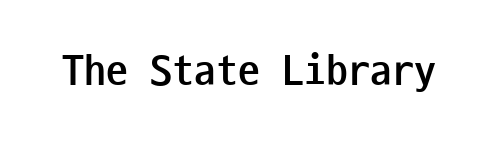
{"serif": "no", "italic": "no", "bold": "yes", "weight": "semibold", "width": "condensed", "stroke_contrast": "low", "x_height": "medium", "monospaced": "yes", "underline": "no", "letter_spacing": "normal", "letter_spacing_em": 0.0, "glyph_px": 44}
